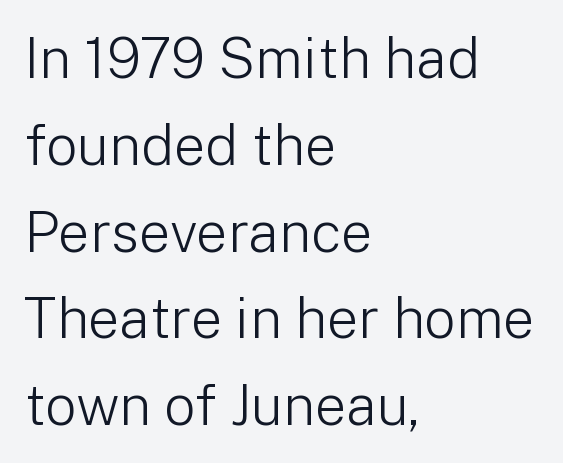
{"serif": "no", "italic": "no", "bold": "no", "weight": "light", "width": "normal", "stroke_contrast": "low", "x_height": "medium", "monospaced": "no", "underline": "no", "align": "left", "line_spacing": "normal", "line_spacing_ratio": 1.55, "letter_spacing": "normal", "letter_spacing_em": 0.0, "glyph_px": 56}
